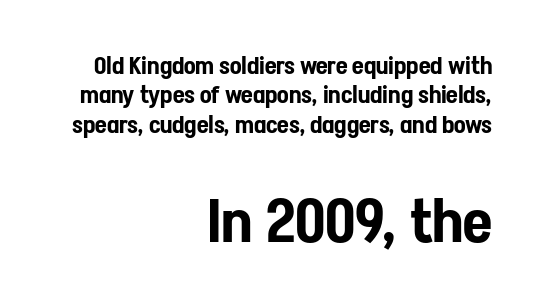
Q: Is the text italic (slanted)? A: No, it is upright.
Q: Is the typeface a serif or a sans-serif typeface? A: Sans-serif.
Q: Is the text underlined? A: No.
Q: How is the paragraph aligned? A: Right-aligned.
Q: Is the spacing between letters normal or unusually wide? A: Normal.
Q: Which block of text is set in a larger size, the first (top) or the second (bottom)? A: The second (bottom) one.
Q: Width (condensed, normal, or wide)? A: Condensed.
Q: Stroke contrast? A: Low.
Q: x-height? A: Medium.
Q: Monospaced? A: No.
